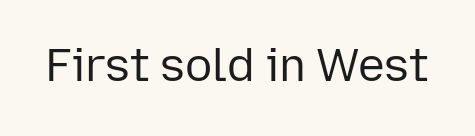
{"serif": "no", "italic": "no", "bold": "no", "weight": "regular", "width": "normal", "stroke_contrast": "low", "x_height": "medium", "monospaced": "no", "underline": "no", "letter_spacing": "normal", "letter_spacing_em": 0.0, "glyph_px": 45}
